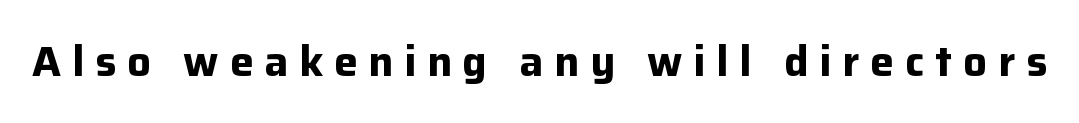
{"serif": "no", "italic": "no", "bold": "yes", "weight": "bold", "width": "normal", "stroke_contrast": "low", "x_height": "medium", "monospaced": "no", "underline": "no", "letter_spacing": "wide", "letter_spacing_em": 0.26, "glyph_px": 42}
